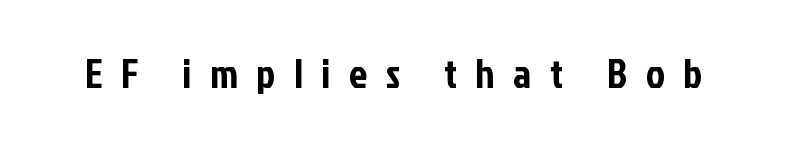
Q: Is the text italic (slanted)? A: No, it is upright.
Q: Is the typeface a serif or a sans-serif typeface? A: Sans-serif.
Q: Is the text underlined? A: No.
Q: Is the spacing between letters normal or unusually wide? A: Unusually wide.
Q: Width (condensed, normal, or wide)? A: Condensed.
Q: Stroke contrast? A: Low.
Q: x-height? A: Medium.
Q: Monospaced? A: No.
